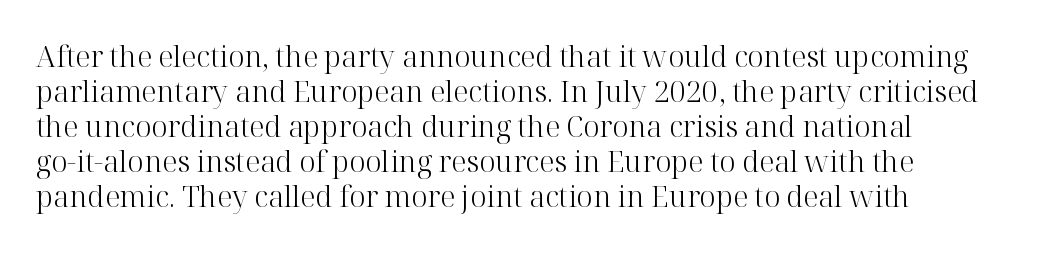
Q: Is the text bold? A: No.
Q: Is the text italic (slanted)? A: No, it is upright.
Q: Is the typeface a serif or a sans-serif typeface? A: Serif.
Q: Is the text underlined? A: No.
Q: How is the paragraph aligned? A: Left-aligned.
Q: Is the spacing between letters normal or unusually wide? A: Normal.
Q: Width (condensed, normal, or wide)? A: Normal.
Q: Stroke contrast? A: High.
Q: x-height? A: Medium.
Q: Monospaced? A: No.
